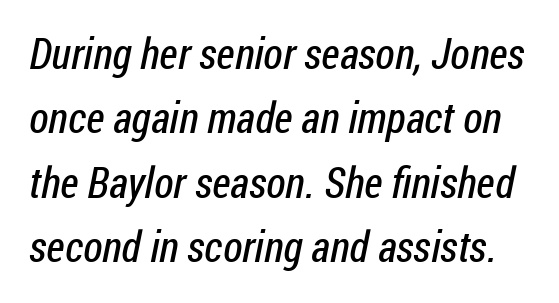
Q: Is the text bold? A: No.
Q: Is the typeface a serif or a sans-serif typeface? A: Sans-serif.
Q: Is the text underlined? A: No.
Q: Is the spacing between letters normal or unusually wide? A: Normal.
Q: Is the spacing between lines tight, normal or loose? A: Normal.
Q: Width (condensed, normal, or wide)? A: Condensed.
Q: Stroke contrast? A: Low.
Q: x-height? A: Medium.
Q: Monospaced? A: No.
